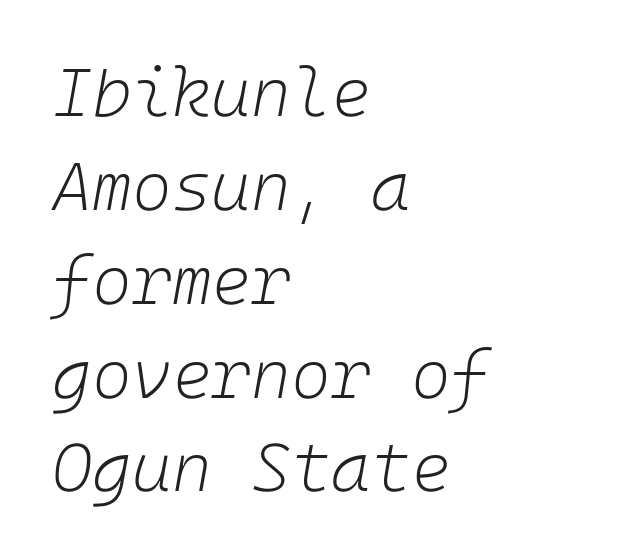
The strokes carry an ordinary text weight at most. These lines were composed using italics. The leading is moderate, giving the passage an even texture. The lines in this sample share a left origin and differ only in where they stop. Students, note that the glyphs here touch the page at normal intervals.
